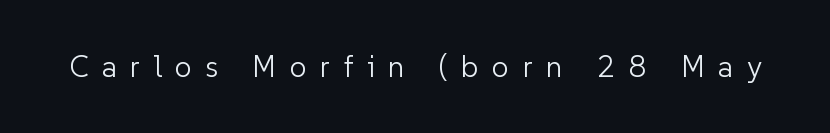
Q: Is the text bold? A: No.
Q: Is the text italic (slanted)? A: No, it is upright.
Q: Is the typeface a serif or a sans-serif typeface? A: Sans-serif.
Q: Is the text underlined? A: No.
Q: Is the spacing between letters normal or unusually wide? A: Unusually wide.
Q: Width (condensed, normal, or wide)? A: Normal.
Q: Stroke contrast? A: Low.
Q: x-height? A: Medium.
Q: Monospaced? A: No.
